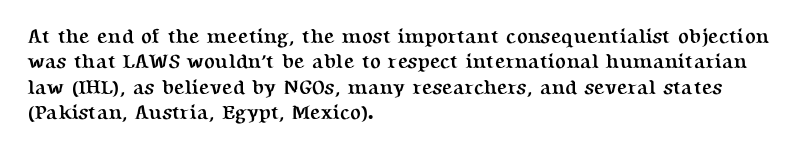
The image shows 20 px bold type, upright; set left-aligned, normal line spacing (1.27x), normal letter spacing, not underlined.
